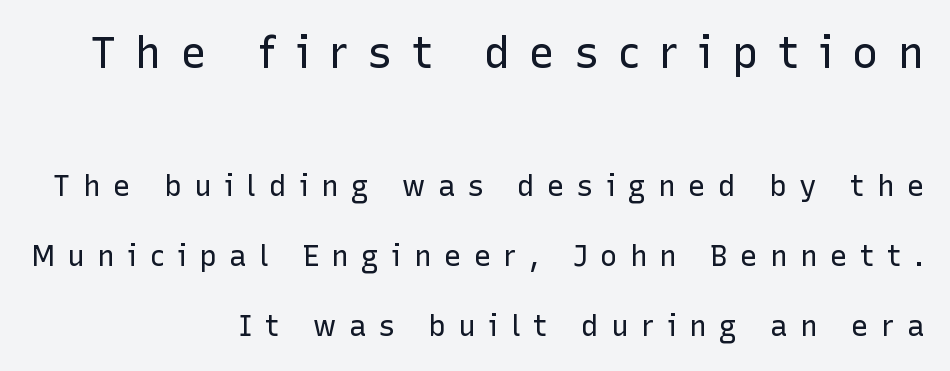
Q: Is the text bold? A: No.
Q: Is the text italic (slanted)? A: No, it is upright.
Q: Is the typeface a serif or a sans-serif typeface? A: Sans-serif.
Q: Is the text underlined? A: No.
Q: How is the paragraph aligned? A: Right-aligned.
Q: Is the spacing between letters normal or unusually wide? A: Unusually wide.
Q: Is the spacing between lines tight, normal or loose? A: Loose.
Q: Which block of text is set in a larger size, the first (top) or the second (bottom)? A: The first (top) one.
Q: Width (condensed, normal, or wide)? A: Normal.
Q: Stroke contrast? A: Low.
Q: x-height? A: Medium.
Q: Monospaced? A: No.
